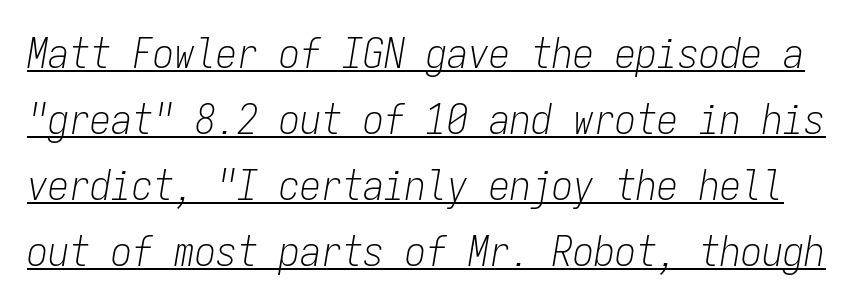
The image shows 42 px light, condensed type, italic (leaning right), monospaced; set normal line spacing (1.57x), normal letter spacing, underlined; low stroke contrast and a medium x-height.
